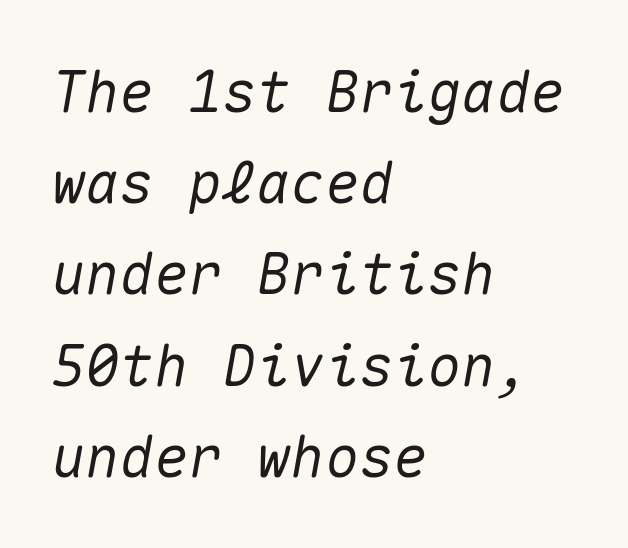
Q: Is the text italic (slanted)? A: Yes, it leans right by about 10 degrees.
Q: Is the text underlined? A: No.
Q: How is the paragraph aligned? A: Left-aligned.
Q: Is the spacing between letters normal or unusually wide? A: Normal.
Q: Is the spacing between lines tight, normal or loose? A: Normal.
Q: Width (condensed, normal, or wide)? A: Normal.
Q: Stroke contrast? A: Medium.
Q: x-height? A: Medium.
Q: Monospaced? A: Yes.
